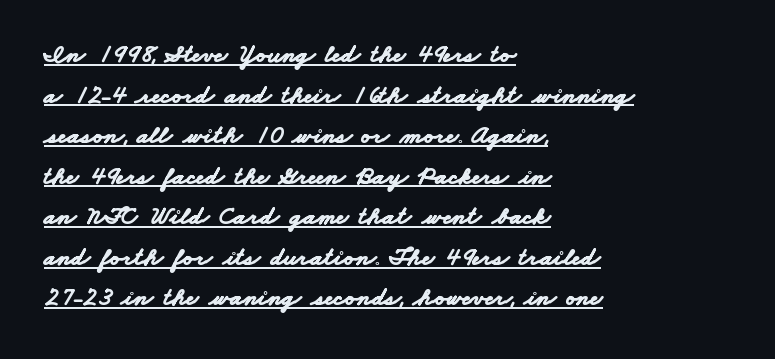
Weight: bold. Horizontally, the lines are justified to the leading edge only. Every word sits above its own underline. What stands out about the letter spacing? Nothing — it is the standard amount. These lines sit exactly where default settings would place them.
